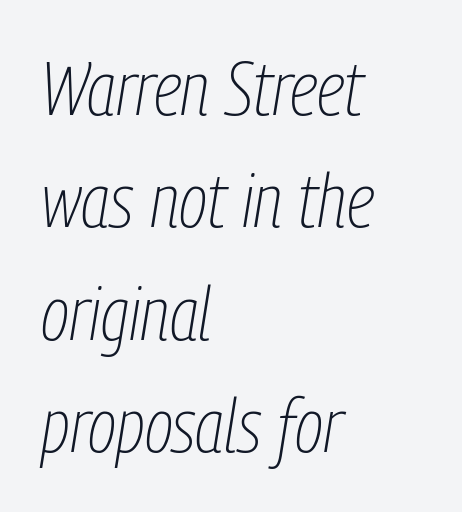
Q: Is the text bold? A: No.
Q: Is the text italic (slanted)? A: Yes, it leans right by about 9 degrees.
Q: Is the text underlined? A: No.
Q: How is the paragraph aligned? A: Left-aligned.
Q: Is the spacing between letters normal or unusually wide? A: Normal.
Q: Is the spacing between lines tight, normal or loose? A: Normal.
Q: Width (condensed, normal, or wide)? A: Condensed.
Q: Stroke contrast? A: Low.
Q: x-height? A: Medium.
Q: Monospaced? A: No.
